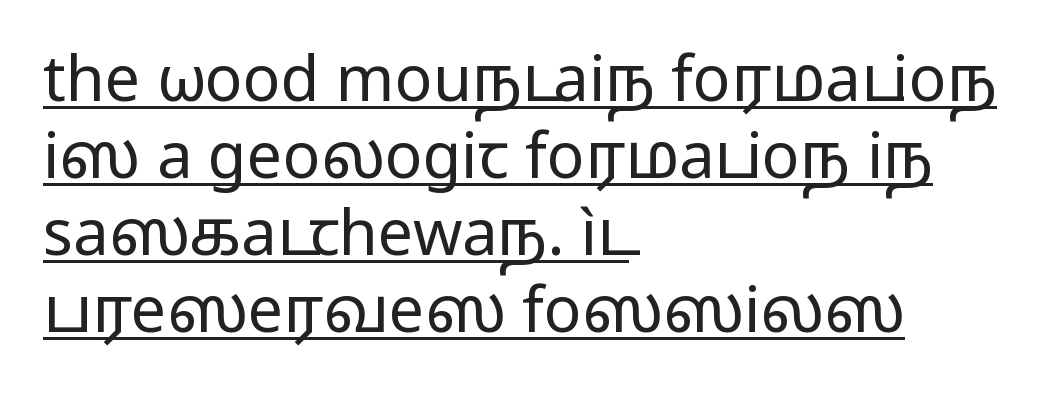
Q: Is the text bold? A: No.
Q: Is the text italic (slanted)? A: No, it is upright.
Q: Is the typeface a serif or a sans-serif typeface? A: Sans-serif.
Q: Is the text underlined? A: Yes.
Q: How is the paragraph aligned? A: Left-aligned.
Q: Is the spacing between letters normal or unusually wide? A: Normal.
Q: Width (condensed, normal, or wide)? A: Wide.
Q: Stroke contrast? A: Low.
Q: x-height? A: Medium.
Q: Monospaced? A: No.
